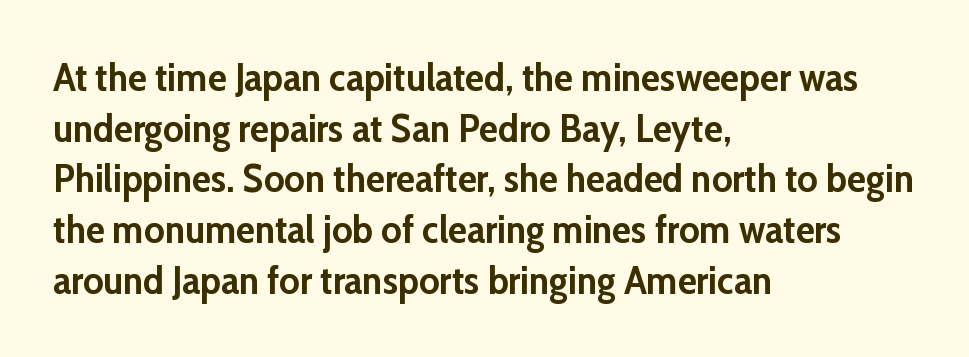
The image shows 39 px semibold sans-serif type, upright; set left-aligned, normal line spacing (1.3x), normal letter spacing, not underlined; low stroke contrast and a medium x-height.
